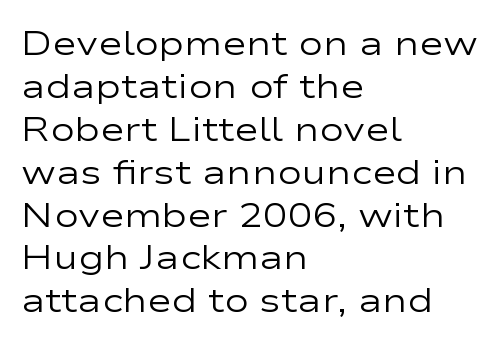
Q: Is the text bold? A: No.
Q: Is the text italic (slanted)? A: No, it is upright.
Q: Is the typeface a serif or a sans-serif typeface? A: Sans-serif.
Q: Is the text underlined? A: No.
Q: How is the paragraph aligned? A: Left-aligned.
Q: Is the spacing between letters normal or unusually wide? A: Normal.
Q: Is the spacing between lines tight, normal or loose? A: Normal.
Q: Width (condensed, normal, or wide)? A: Wide.
Q: Stroke contrast? A: Low.
Q: x-height? A: Medium.
Q: Monospaced? A: No.
